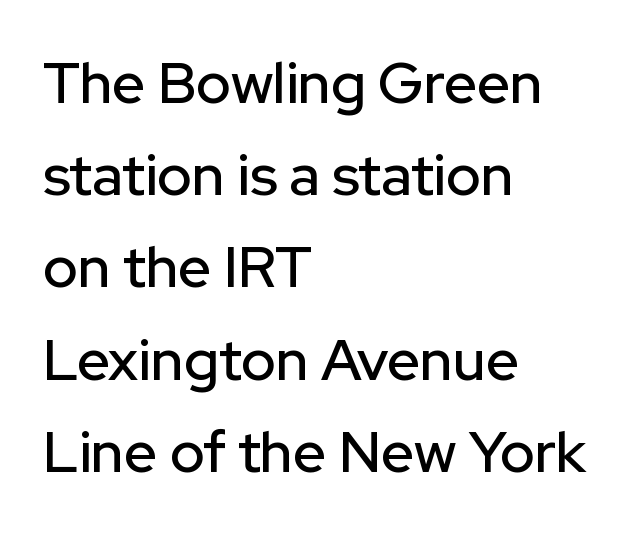
{"serif": "no", "italic": "no", "width": "normal", "stroke_contrast": "low", "x_height": "medium", "monospaced": "no", "underline": "no", "align": "left", "line_spacing": "normal", "line_spacing_ratio": 1.59, "letter_spacing": "normal", "letter_spacing_em": 0.0, "glyph_px": 58}
